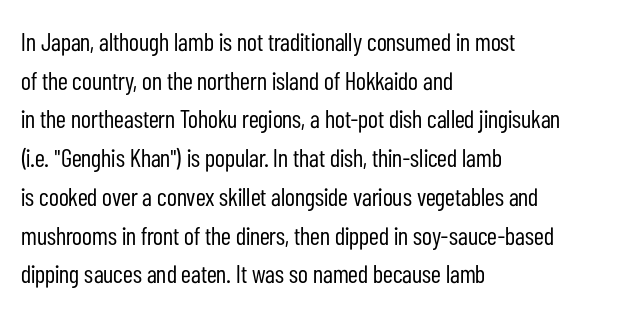
{"italic": "no", "bold": "no", "underline": "no", "align": "left", "line_spacing": "normal", "line_spacing_ratio": 1.55, "letter_spacing": "normal", "letter_spacing_em": 0.0, "glyph_px": 25}
